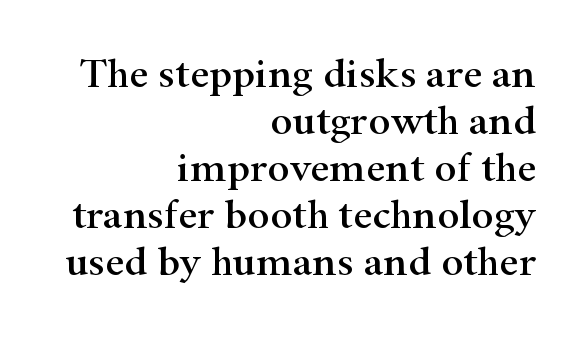
Successive baselines arrive quickly, one right under another. Check under the words: just untouched page. The compositor pushed each line to the right boundary. The rendering uses natural spacing where letterforms have individual widths. The type family on display is of the serif kind.
